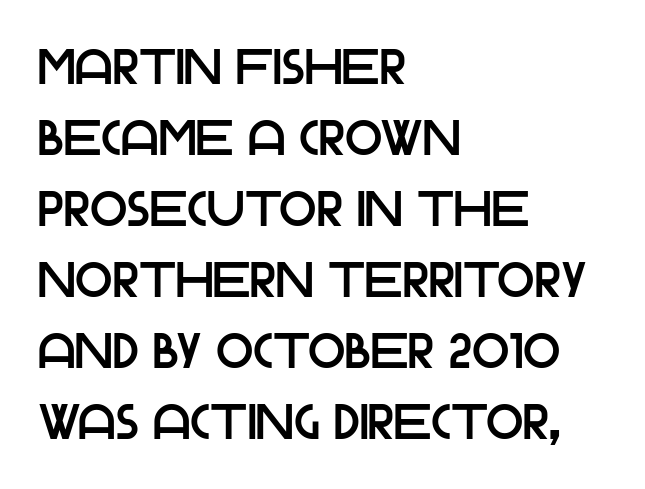
Q: Is the text italic (slanted)? A: No, it is upright.
Q: Is the typeface a serif or a sans-serif typeface? A: Sans-serif.
Q: Is the text underlined? A: No.
Q: How is the paragraph aligned? A: Left-aligned.
Q: Is the spacing between letters normal or unusually wide? A: Normal.
Q: Is the spacing between lines tight, normal or loose? A: Normal.
Q: Width (condensed, normal, or wide)? A: Normal.
Q: Stroke contrast? A: Low.
Q: x-height? A: Large.
Q: Monospaced? A: No.
